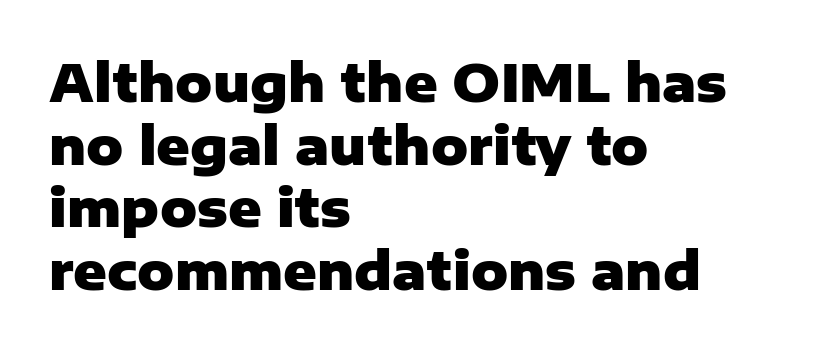
The letters carry no serifs — their stems end cleanly without finishing strokes. Stroke thickness is high; the sample reads as a true bold. This sample is left-justified, so line endings fall wherever the words run out. The rendering uses natural spacing where letterforms have individual widths.
